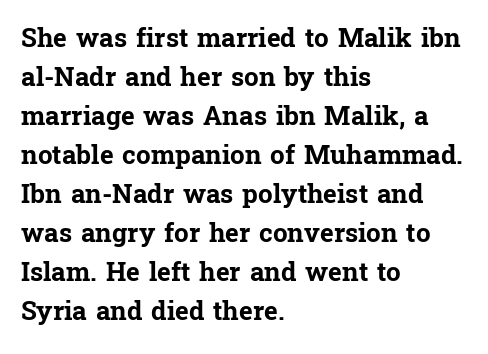
The image shows 26 px bold type, upright; set left-aligned, normal line spacing (1.5x), normal letter spacing, not underlined.
